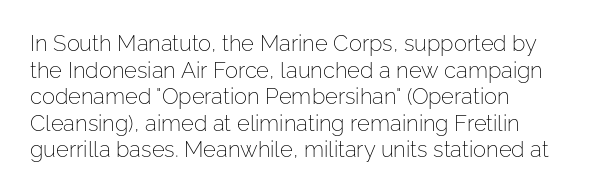
The face used here is rendered with its standard letterfit. The rag falls on the right side of this text block. The typeface has the unassuming heft of standard copy or less. Italic: no, the glyphs are upright roman.
